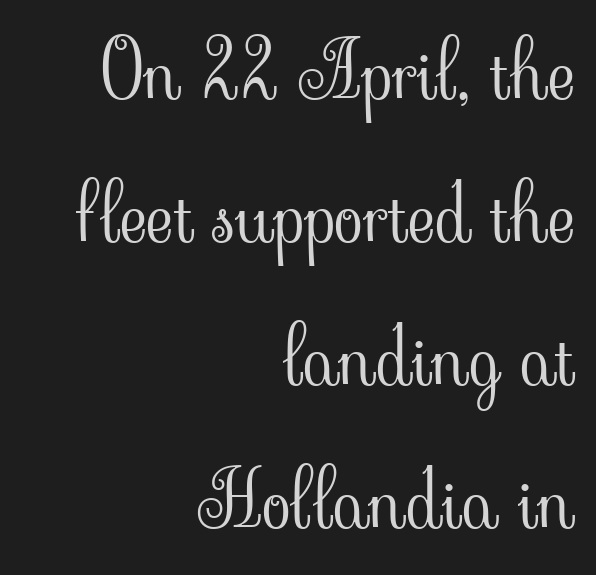
Letters have the restrained weight of plain body copy at most. The typography opts for an upright posture over an oblique one. The letters sit at their default tracking, neither squeezed nor spread. The passage is arranged like a letterhead date or caption credit — flush right. The passage shown is not underscored anywhere. Observe the serifs anchoring each vertical stroke in this sample.
